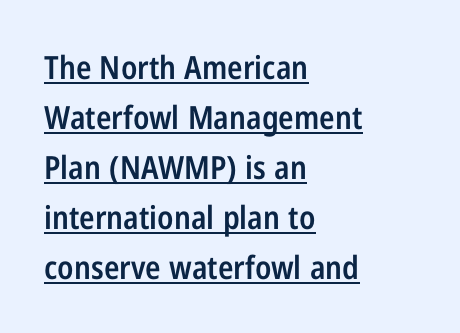
Character widths vary here, with narrow letters taking less room than wide ones. Normally led — the rows are evenly, conventionally spaced. A continuous stroke trails under the words, as in a hyperlink. Italic: no, the glyphs are upright roman. The text block is weighted toward the left margin, trailing off unevenly rightward. The passage shown is typeset with a sans-serif family.
